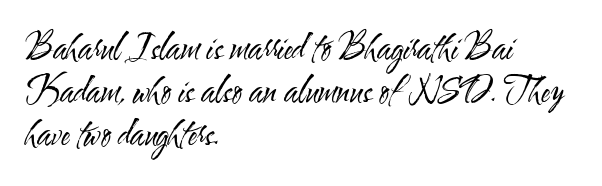
{"serif": "no", "bold": "no", "weight": "regular", "width": "condensed", "stroke_contrast": "medium", "x_height": "small", "monospaced": "no", "underline": "no", "align": "left", "line_spacing": "normal", "line_spacing_ratio": 1.26, "letter_spacing": "normal", "letter_spacing_em": 0.0, "glyph_px": 34}
